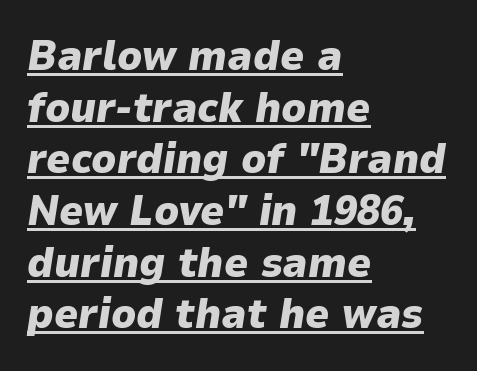
The image shows 42 px heavy type, italic (leaning right); set left-aligned, line spacing 1.23x, normal letter spacing, underlined; low stroke contrast and a medium x-height.
